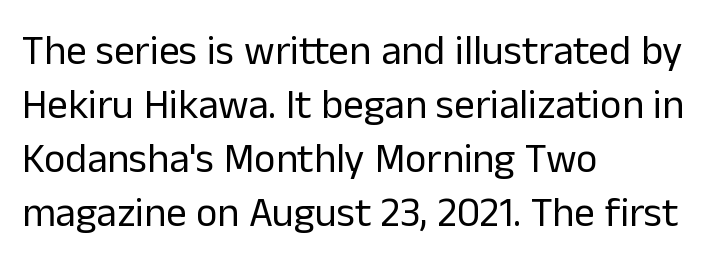
The image shows 41 px regular-weight sans-serif type, upright; set left-aligned, normal line spacing (1.32x), normal letter spacing, not underlined; low stroke contrast and a medium x-height.
